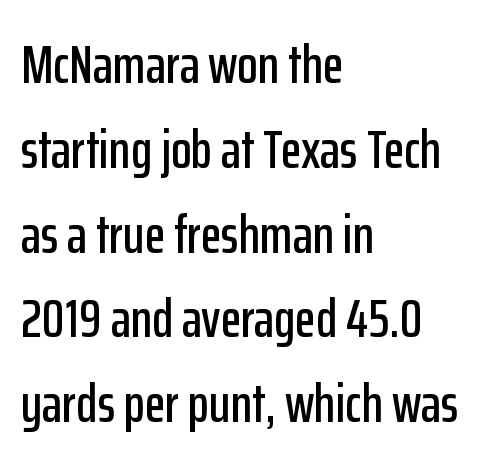
The image shows 54 px condensed sans-serif type, upright; set left-aligned, normal line spacing (1.57x), normal letter spacing, not underlined; low stroke contrast and a medium x-height.
